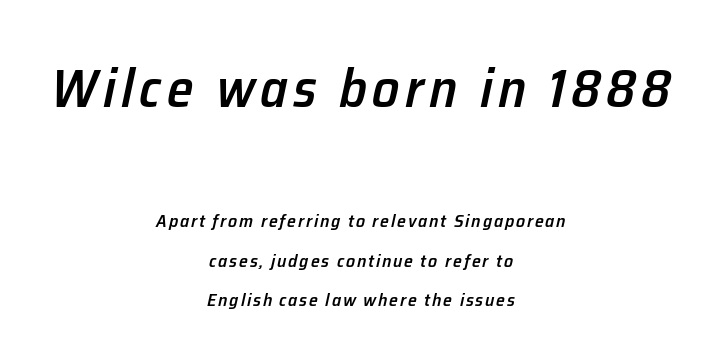
Character widths vary here, with narrow letters taking less room than wide ones. Clear beneath every line of the passage. A typesetter would call this leading open, well beyond the default. Strokes here are thickened, but only to semibold level. Observe the lean: these are italic letterforms. The paragraph shown floats in the horizontal middle.
